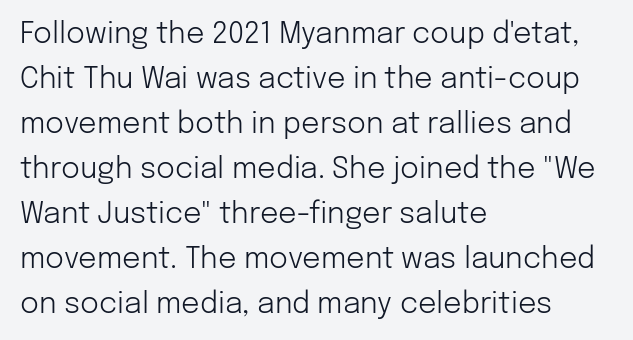
Q: Is the text bold? A: No.
Q: Is the text italic (slanted)? A: No, it is upright.
Q: Is the typeface a serif or a sans-serif typeface? A: Sans-serif.
Q: Is the text underlined? A: No.
Q: How is the paragraph aligned? A: Left-aligned.
Q: Is the spacing between letters normal or unusually wide? A: Normal.
Q: Is the spacing between lines tight, normal or loose? A: Normal.
Q: Width (condensed, normal, or wide)? A: Normal.
Q: Stroke contrast? A: Low.
Q: x-height? A: Medium.
Q: Monospaced? A: No.
